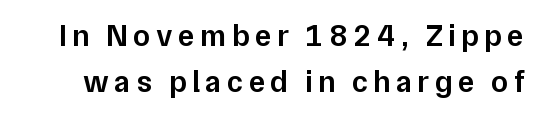
{"serif": "no", "italic": "no", "bold": "semi", "weight": "semibold", "width": "normal", "stroke_contrast": "low", "x_height": "medium", "monospaced": "no", "underline": "no", "line_spacing": "normal", "line_spacing_ratio": 1.47, "glyph_px": 31}
